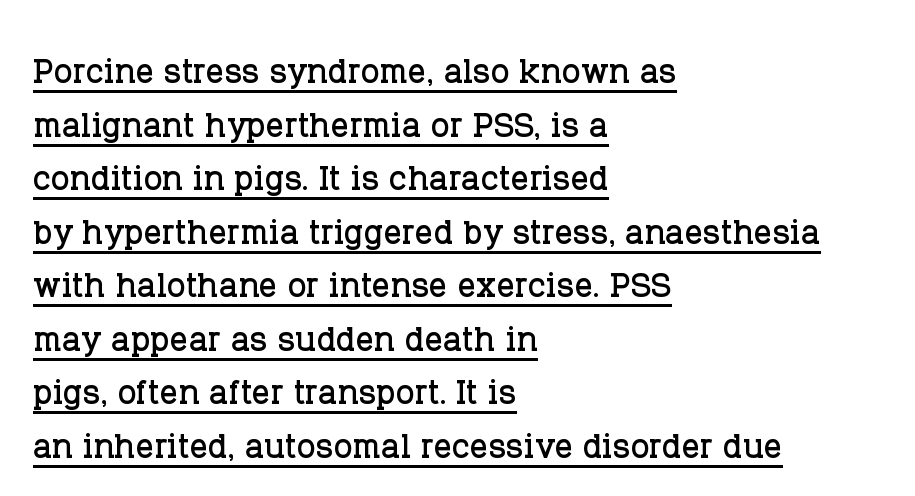
{"serif": "yes", "italic": "no", "width": "normal", "stroke_contrast": "low", "x_height": "large", "monospaced": "no", "underline": "yes", "align": "left", "line_spacing_ratio": 1.19, "letter_spacing": "normal", "letter_spacing_em": 0.0, "glyph_px": 45}
